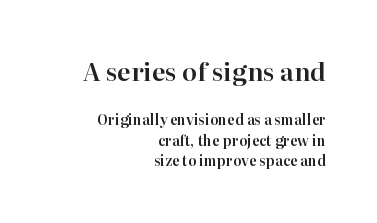
Q: Is the text italic (slanted)? A: No, it is upright.
Q: Is the text underlined? A: No.
Q: How is the paragraph aligned? A: Right-aligned.
Q: Is the spacing between letters normal or unusually wide? A: Normal.
Q: Is the spacing between lines tight, normal or loose? A: Normal.
Q: Which block of text is set in a larger size, the first (top) or the second (bottom)? A: The first (top) one.
